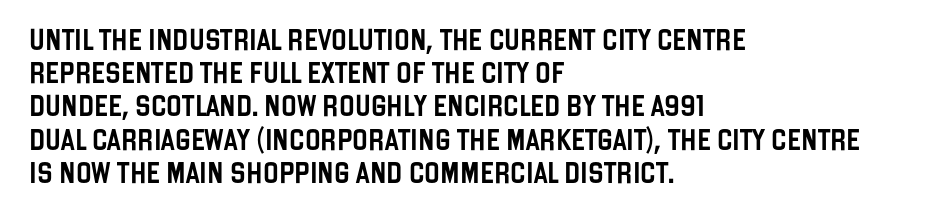
The image shows 21 px text type, upright; set left-aligned, normal line spacing (1.58x), normal letter spacing, not underlined.
